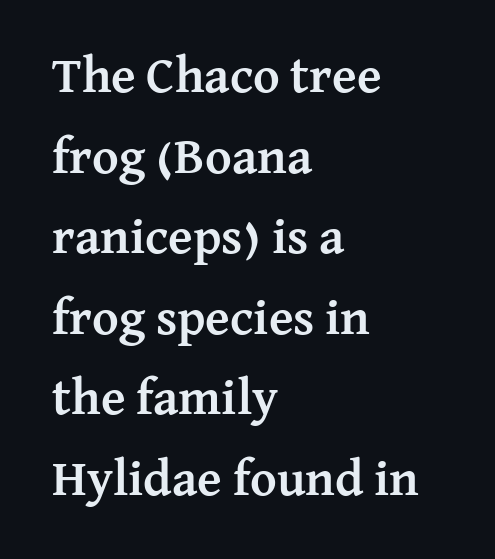
{"serif": "yes", "italic": "no", "bold": "yes", "weight": "semibold", "width": "normal", "stroke_contrast": "medium", "x_height": "medium", "monospaced": "no", "underline": "no", "align": "left", "line_spacing": "normal", "line_spacing_ratio": 1.58, "letter_spacing": "normal", "letter_spacing_em": 0.0, "glyph_px": 51}
